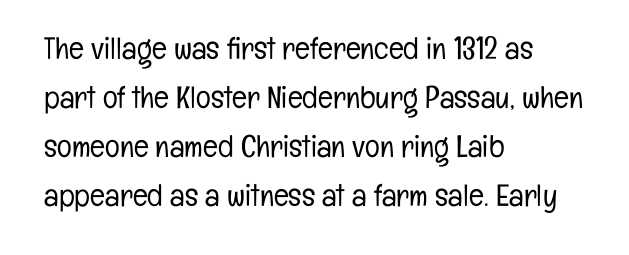
The rag falls on the right side of this text block. This reads as an unemphasized weight, regular at the heaviest. This sample uses plain, unmodified letter spacing. The rendering uses natural spacing where letterforms have individual widths. Rows of type keep a routine distance in the vertical direction. Is this a sans? Yes — the strokes have no serifs.
